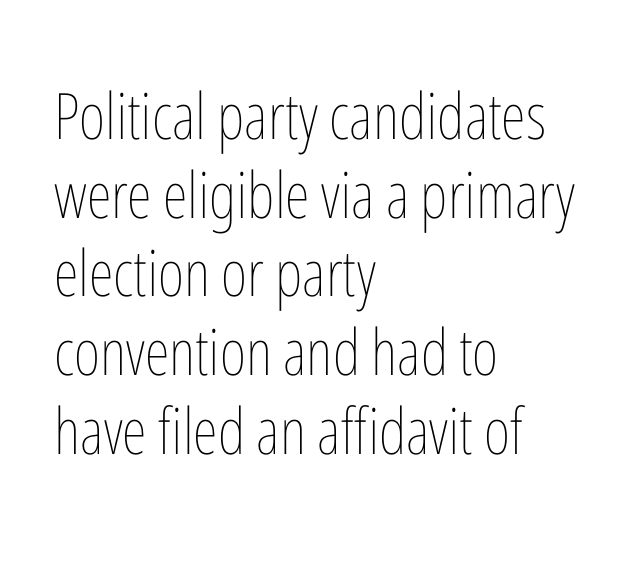
Q: Is the text bold? A: No.
Q: Is the text italic (slanted)? A: No, it is upright.
Q: Is the text underlined? A: No.
Q: How is the paragraph aligned? A: Left-aligned.
Q: Is the spacing between letters normal or unusually wide? A: Normal.
Q: Width (condensed, normal, or wide)? A: Condensed.
Q: Stroke contrast? A: Low.
Q: x-height? A: Medium.
Q: Monospaced? A: No.
